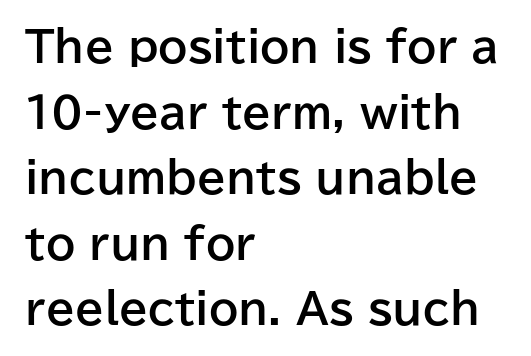
The image shows 42 px bold sans-serif type, upright; set left-aligned, normal line spacing (1.56x), normal letter spacing, not underlined; low stroke contrast and a medium x-height.
